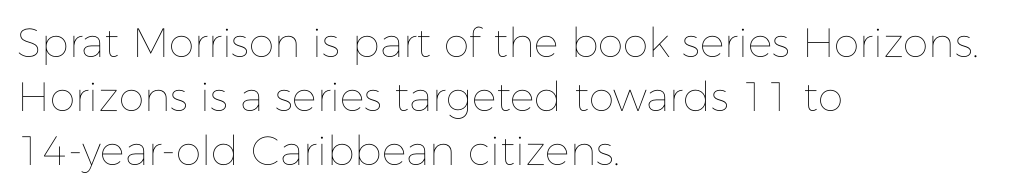
The image shows 41 px thin type, upright; set left-aligned, normal line spacing (1.32x), normal letter spacing, not underlined; low stroke contrast and a medium x-height.
